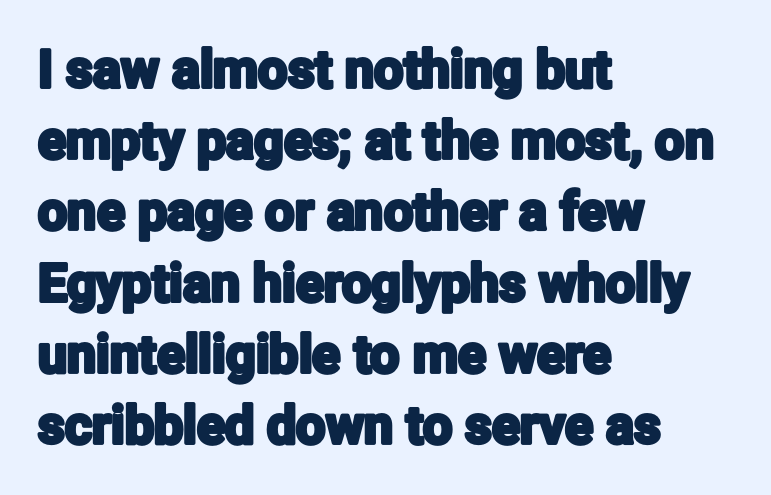
The image shows 52 px condensed sans-serif type, upright; set left-aligned, normal line spacing (1.37x), normal letter spacing, not underlined; low stroke contrast and a medium x-height.
